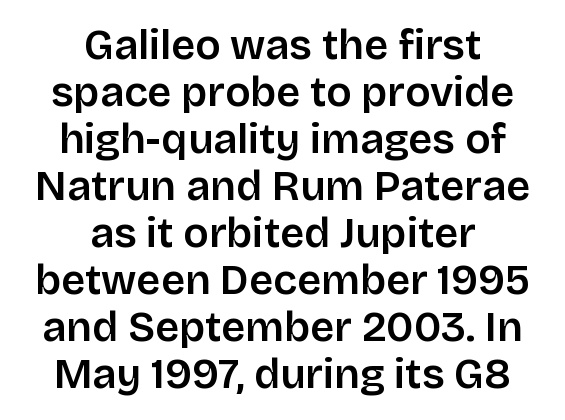
The image shows 42 px sans-serif type, upright; set centered, tight line spacing (1.12x), normal letter spacing, not underlined; low stroke contrast and a large x-height.
